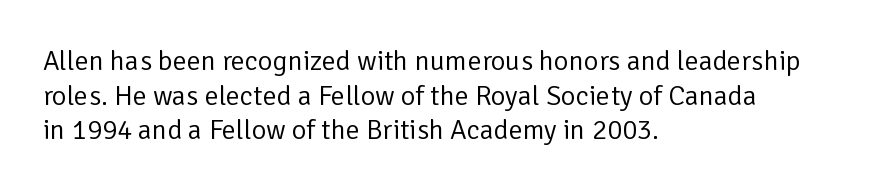
Weight: in the light-to-regular range. The designer went with a sans here, leaving each stem footless. Descenders are the only things crossing below the line. Line starts are locked; line ends wander.
